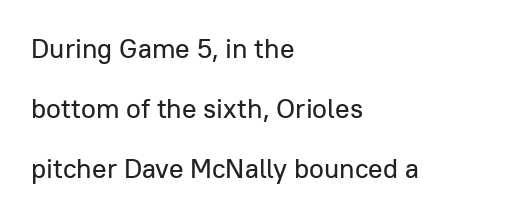
Q: Is the text italic (slanted)? A: No, it is upright.
Q: Is the text underlined? A: No.
Q: How is the paragraph aligned? A: Left-aligned.
Q: Is the spacing between letters normal or unusually wide? A: Normal.
Q: Is the spacing between lines tight, normal or loose? A: Loose.
